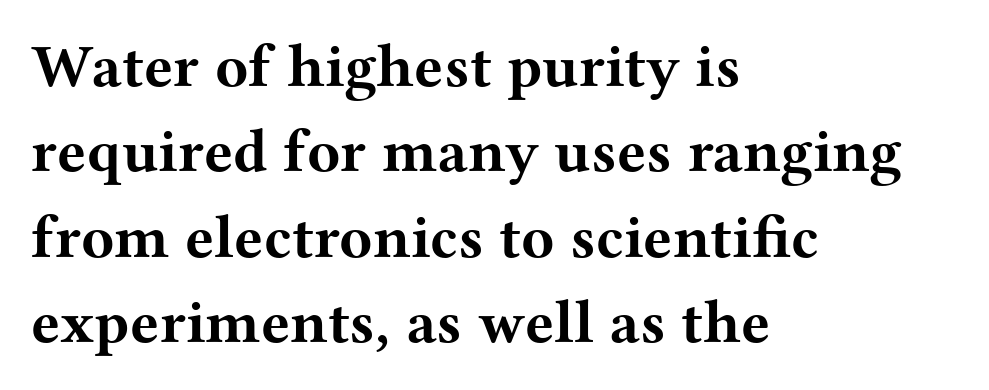
Note the varied advance widths — an 'i' is clearly narrower than an 'm'. Tracking value appears to be zero — textbook default spacing. Is this a sans? No — the strokes have serifs. The compositor pushed each line to the left boundary.
